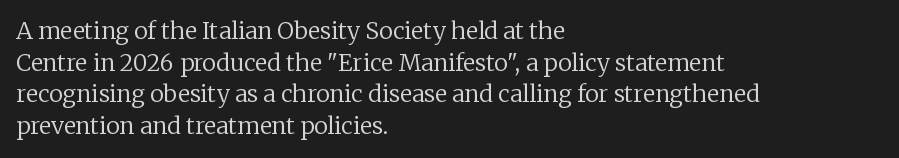
Q: Is the text bold? A: No.
Q: Is the text italic (slanted)? A: No, it is upright.
Q: Is the text underlined? A: No.
Q: How is the paragraph aligned? A: Left-aligned.
Q: Is the spacing between letters normal or unusually wide? A: Normal.
Q: Is the spacing between lines tight, normal or loose? A: Normal.
